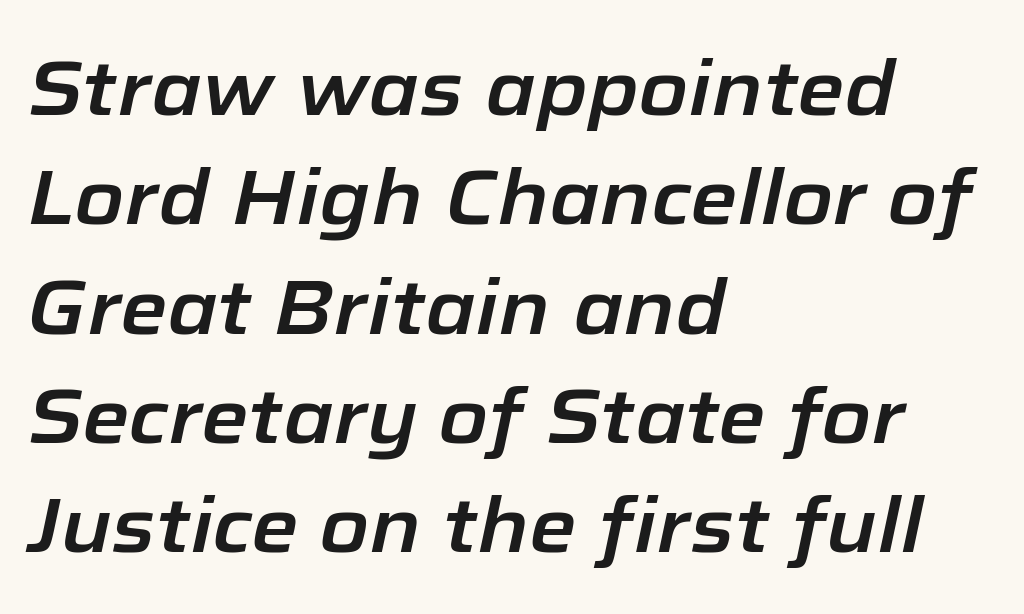
Note the varied advance widths — an 'i' is clearly narrower than an 'm'. This sample uses an oblique cut, with every glyph tilted off the vertical. This rendering features lettering with no underline. The paragraph shown leans on its left margin.
